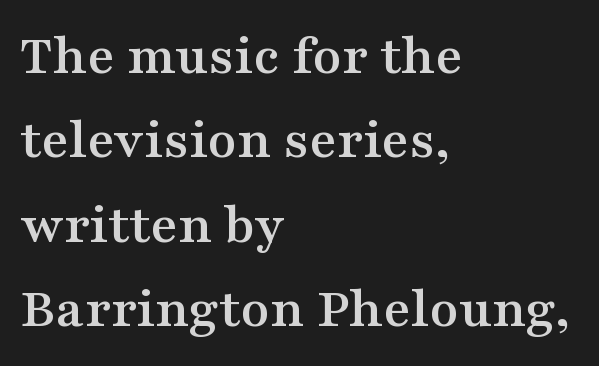
{"serif": "yes", "italic": "no", "width": "wide", "stroke_contrast": "medium", "x_height": "medium", "monospaced": "no", "underline": "no", "align": "left", "line_spacing": "normal", "line_spacing_ratio": 1.43, "letter_spacing": "normal", "letter_spacing_em": 0.0, "glyph_px": 59}
